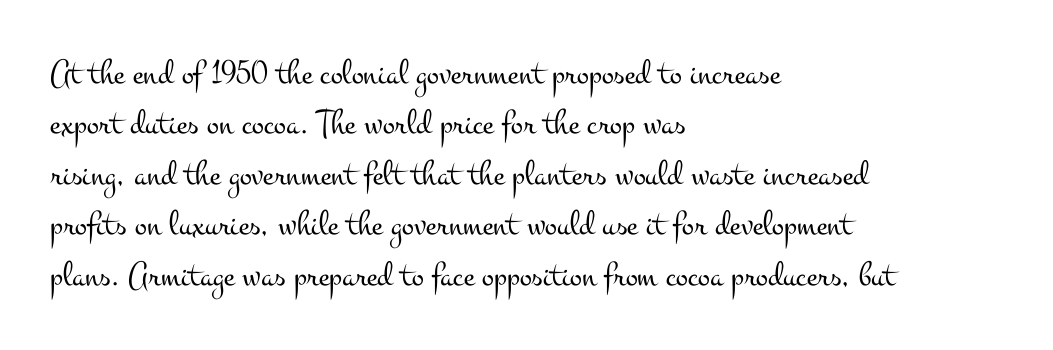
The letters advance in unequal steps, a hallmark of proportional type. The rendering anchors every line to the left-hand side. Spacing between characters is what you'd get straight out of the box. The line-height multiplier appears to be the usual default. Has an underline been added? It has not.
